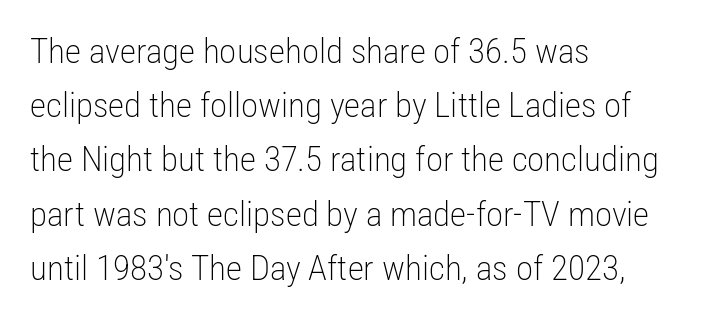
In terms of leading, this rendering sits right in the middle. Posture: upright roman. A typesetter would call this proportional, since set widths differ per character. Nope, no serifs anywhere on these letters. Words float on clear page, feet unadorned. What stands out about the letter spacing? Nothing — it is the standard amount.
